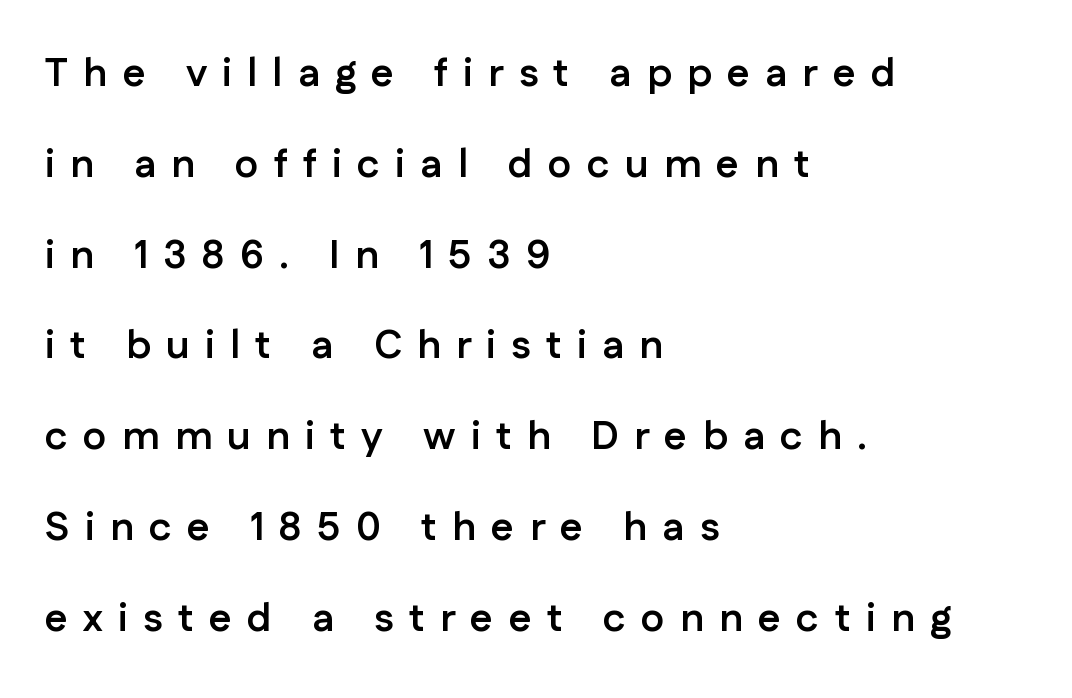
Serifs: no, the terminals of the letterforms are clean. The strokes are fattened all the way to bold. Someone cranked the tracking dial way up on this one. Here the designer chose a conventional face with non-uniform glyph widths. The gap between lines stays unmarked.
